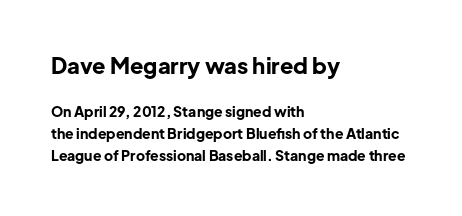
{"italic": "no", "bold": "yes", "underline": "no", "align": "left", "line_spacing": "normal", "line_spacing_ratio": 1.54, "letter_spacing": "normal", "letter_spacing_em": 0.0, "larger_block": "first", "size_ratio": 1.57, "glyph_px": 22}
